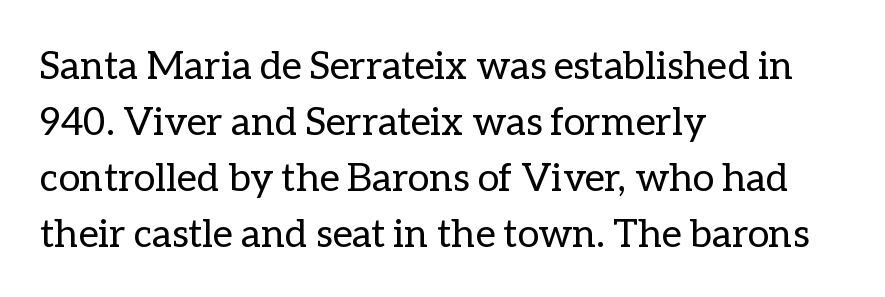
Q: Is the text bold? A: No.
Q: Is the text italic (slanted)? A: No, it is upright.
Q: Is the text underlined? A: No.
Q: How is the paragraph aligned? A: Left-aligned.
Q: Is the spacing between letters normal or unusually wide? A: Normal.
Q: Is the spacing between lines tight, normal or loose? A: Normal.
Q: Width (condensed, normal, or wide)? A: Normal.
Q: Stroke contrast? A: Low.
Q: x-height? A: Medium.
Q: Monospaced? A: No.
